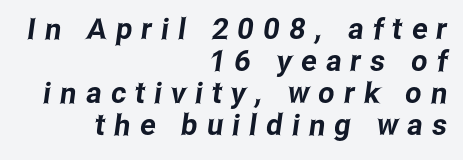
Do the characters align in a grid? No, the font is proportional. A typesetter would call this leading minimal, almost set solid. The paragraph shown leans on its right margin. Spacing between characters has been opened up far beyond the box default. The foot of each line stays bare and open.
